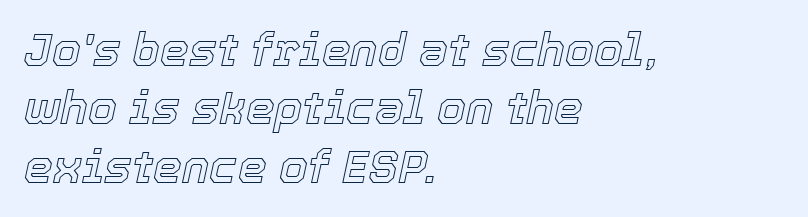
{"italic": "yes", "lean": "right", "slant_degrees": 12, "width": "normal", "x_height": "medium", "monospaced": "no", "underline": "no", "align": "left", "line_spacing": "normal", "line_spacing_ratio": 1.27, "letter_spacing": "normal", "letter_spacing_em": 0.0, "glyph_px": 46}
